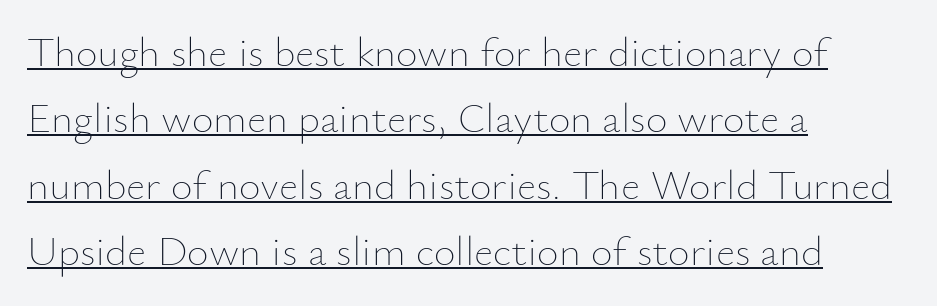
{"italic": "no", "bold": "no", "weight": "thin", "width": "normal", "stroke_contrast": "low", "x_height": "small", "monospaced": "no", "underline": "yes", "align": "left", "line_spacing": "normal", "line_spacing_ratio": 1.58, "letter_spacing": "normal", "letter_spacing_em": 0.0, "glyph_px": 42}
